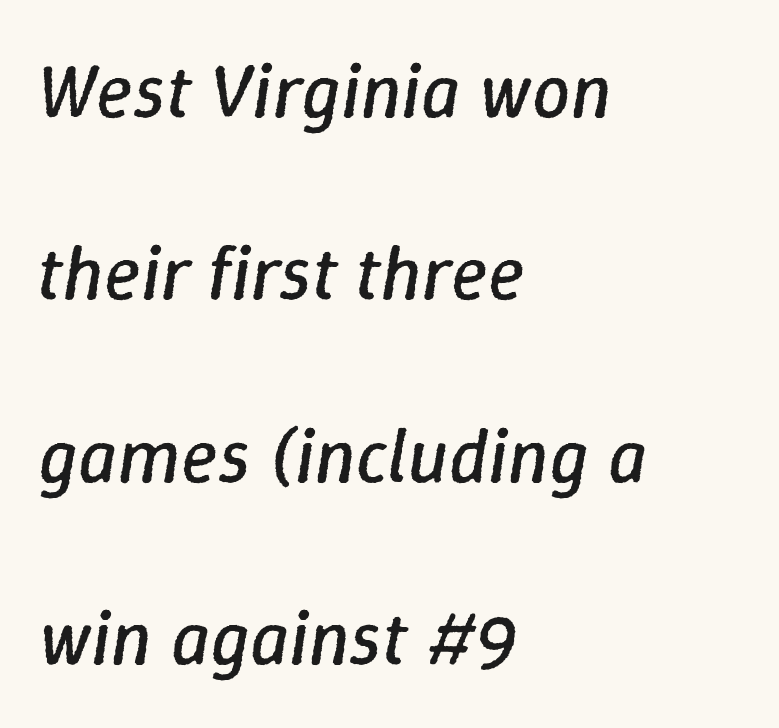
{"italic": "yes", "lean": "right", "slant_degrees": 9, "bold": "no", "weight": "regular", "width": "normal", "stroke_contrast": "low", "x_height": "medium", "monospaced": "no", "underline": "no", "align": "left", "line_spacing": "loose", "line_spacing_ratio": 2.4, "letter_spacing": "normal", "letter_spacing_em": 0.0, "glyph_px": 76}
